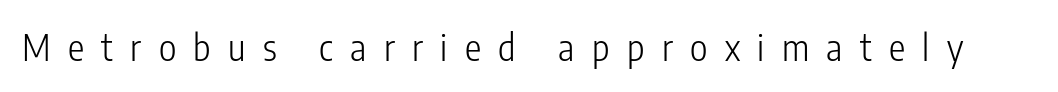
The face used here is proportionally spaced, like ordinary book or web type. Observe the absence of serifs on each vertical stroke in this sample. The letterforms stand isolated, each surrounded by extra space. Ordinary non-slanted type is in use. Stem width sits at or under what a default text font uses.
